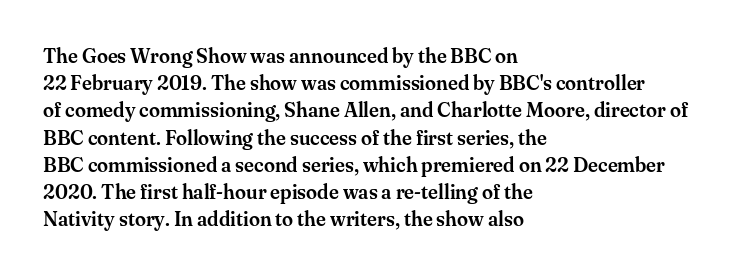
{"italic": "no", "underline": "no", "align": "left", "line_spacing": "normal", "line_spacing_ratio": 1.36, "letter_spacing": "normal", "letter_spacing_em": 0.0, "glyph_px": 20}
